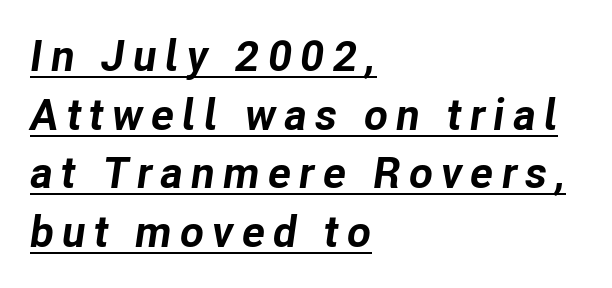
Typesetter's note: full bold, strokes at maximum text heaviness. This sample is left-justified, so line endings fall wherever the words run out. Proportional: the letters do not fall into vertical columns. Honestly, the underline is the first thing you notice here. Reading down the column, the eye jumps a familiar distance to each next line.
